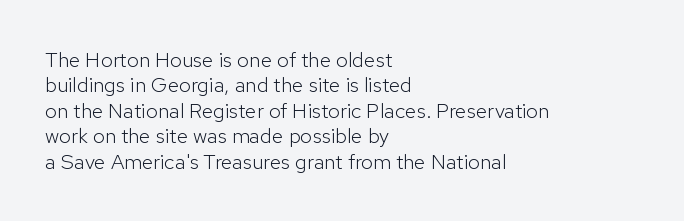
The image shows 21 px text type, upright; set left-aligned, line spacing 1.21x, normal letter spacing, not underlined.
